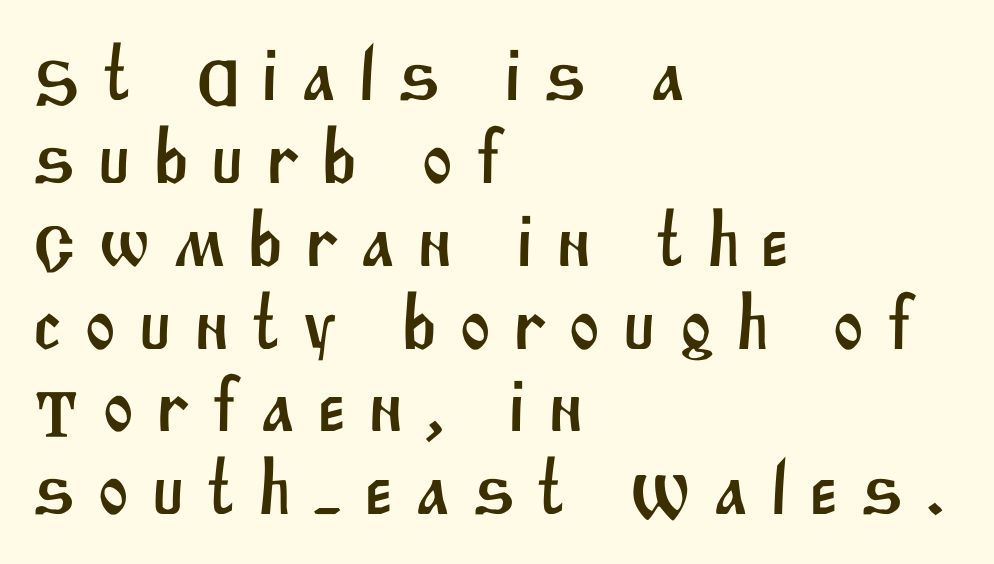
The image shows 76 px sans-serif type; set left-aligned, tight line spacing (1.09x), unusually wide letter spacing (+0.28 em), not underlined; medium stroke contrast and a large x-height.
